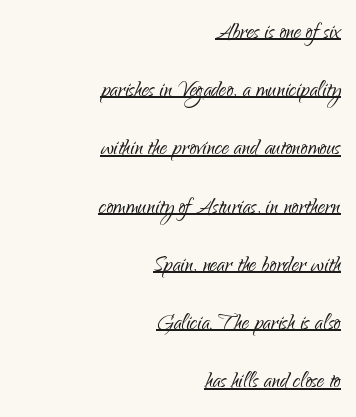
{"serif": "no", "bold": "no", "weight": "light", "width": "normal", "stroke_contrast": "low", "x_height": "small", "monospaced": "no", "underline": "yes", "align": "right", "line_spacing": "loose", "line_spacing_ratio": 2.08, "letter_spacing": "normal", "letter_spacing_em": 0.0, "glyph_px": 28}
